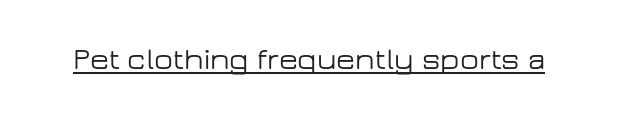
The image shows 31 px wide sans-serif type, upright; set normal letter spacing, underlined; low stroke contrast and a medium x-height.
